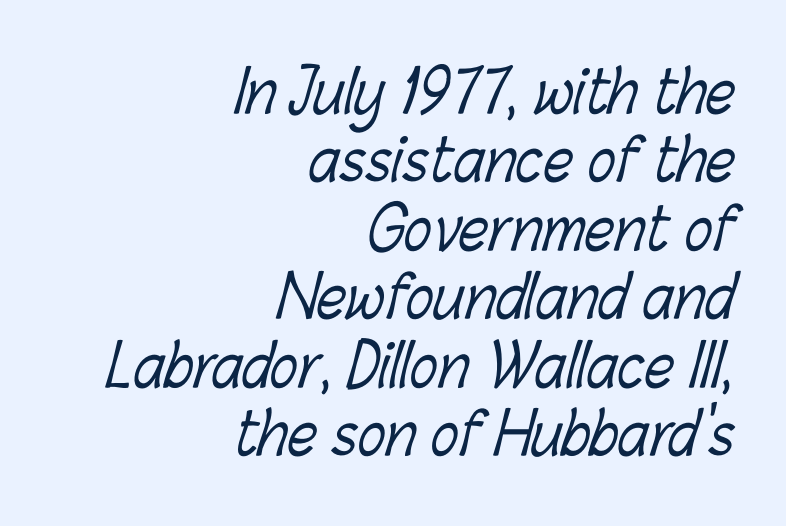
Q: Is the text bold? A: No.
Q: Is the text underlined? A: No.
Q: How is the paragraph aligned? A: Right-aligned.
Q: Is the spacing between letters normal or unusually wide? A: Normal.
Q: Width (condensed, normal, or wide)? A: Condensed.
Q: Stroke contrast? A: Low.
Q: x-height? A: Medium.
Q: Monospaced? A: No.
